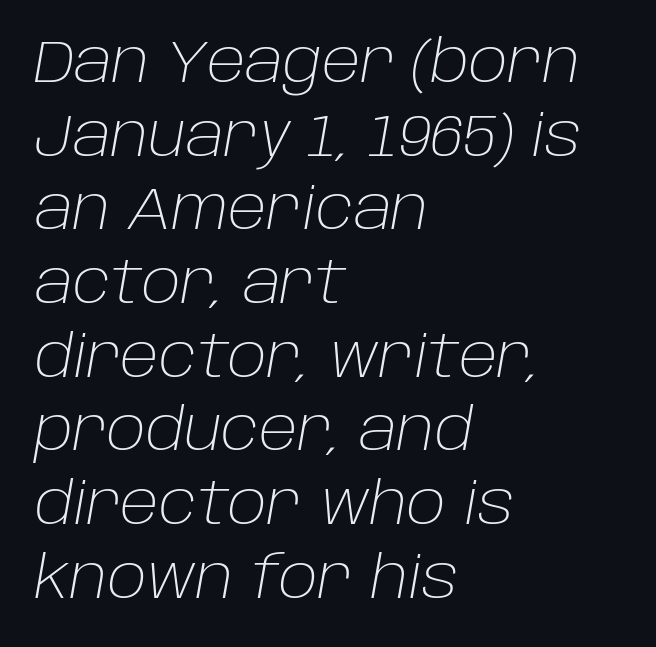
{"italic": "yes", "lean": "right", "slant_degrees": 10, "bold": "no", "weight": "light", "width": "normal", "stroke_contrast": "low", "x_height": "large", "monospaced": "no", "underline": "no", "align": "left", "line_spacing": "normal", "line_spacing_ratio": 1.27, "letter_spacing": "normal", "letter_spacing_em": 0.0, "glyph_px": 58}
